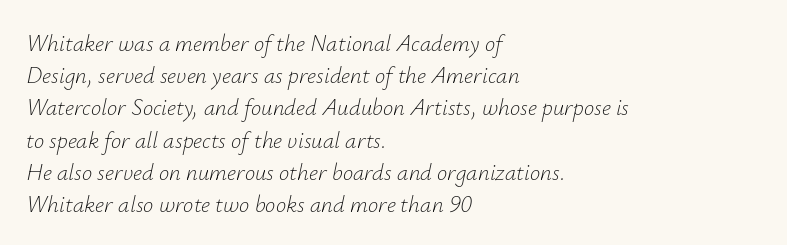
{"italic": "yes", "lean": "right", "slant_degrees": 12, "bold": "no", "underline": "no", "align": "left", "line_spacing": "normal", "line_spacing_ratio": 1.4, "letter_spacing": "normal", "letter_spacing_em": 0.0, "glyph_px": 23}
